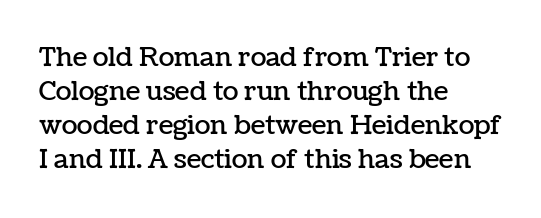
Q: Is the text italic (slanted)? A: No, it is upright.
Q: Is the text underlined? A: No.
Q: How is the paragraph aligned? A: Left-aligned.
Q: Is the spacing between letters normal or unusually wide? A: Normal.
Q: Is the spacing between lines tight, normal or loose? A: Normal.
